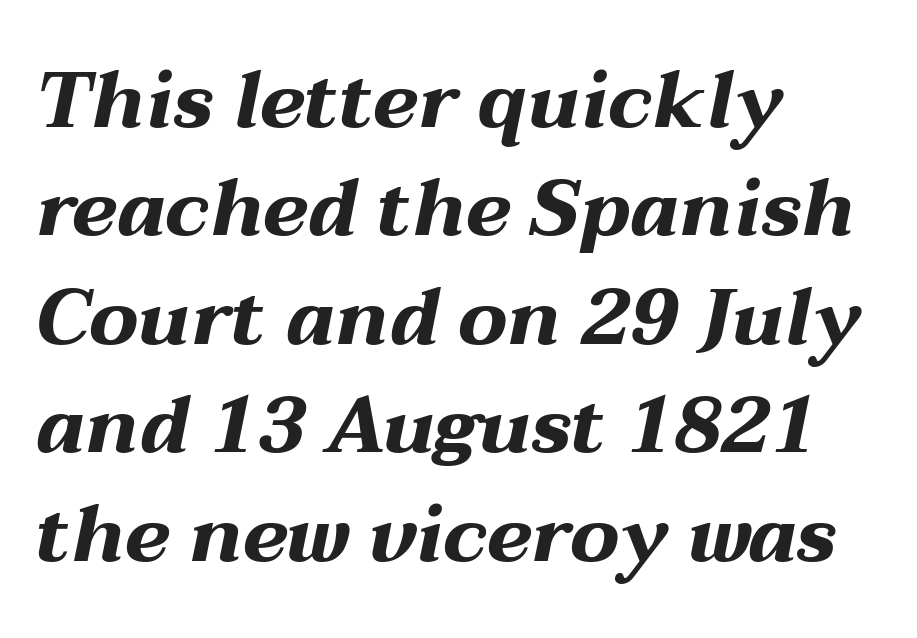
Q: Is the text bold? A: Yes.
Q: Is the text italic (slanted)? A: Yes, it leans right by about 12 degrees.
Q: Is the text underlined? A: No.
Q: How is the paragraph aligned? A: Left-aligned.
Q: Is the spacing between letters normal or unusually wide? A: Normal.
Q: Is the spacing between lines tight, normal or loose? A: Normal.
Q: Width (condensed, normal, or wide)? A: Wide.
Q: Stroke contrast? A: Medium.
Q: x-height? A: Medium.
Q: Monospaced? A: No.
